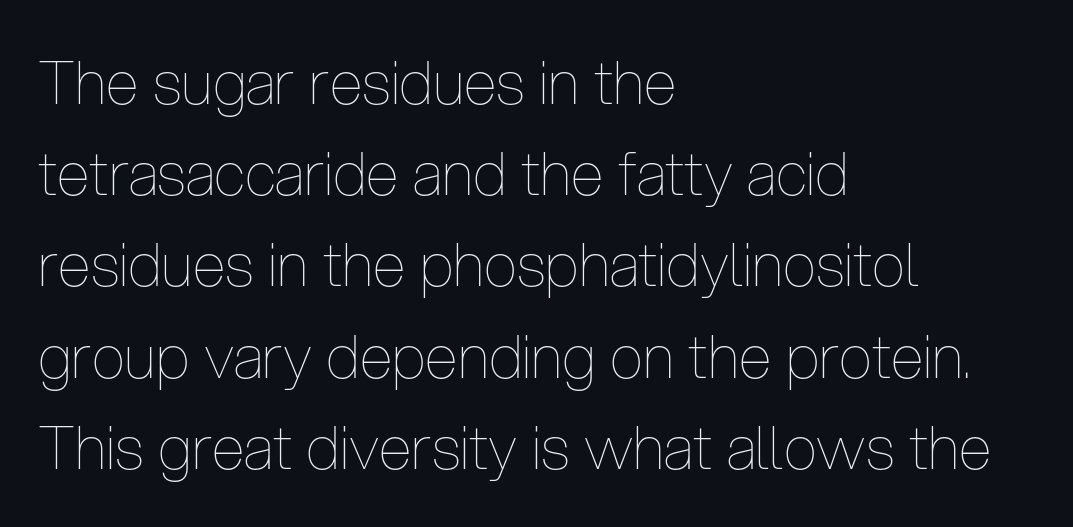
The rendering uses natural spacing where letterforms have individual widths. Stems and bowls with no extra thickness — not bold. Every row of glyphs begins at an identical x-position on the left. Posture: upright roman. Descender tails drop into unmarked territory.
